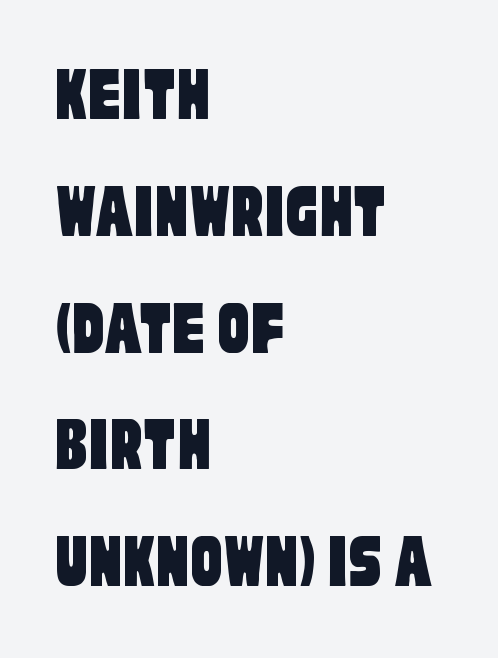
{"serif": "no", "width": "condensed", "stroke_contrast": "low", "x_height": "large", "monospaced": "no", "underline": "no", "align": "left", "line_spacing": "normal", "line_spacing_ratio": 1.46, "letter_spacing": "normal", "letter_spacing_em": 0.0, "glyph_px": 80}
